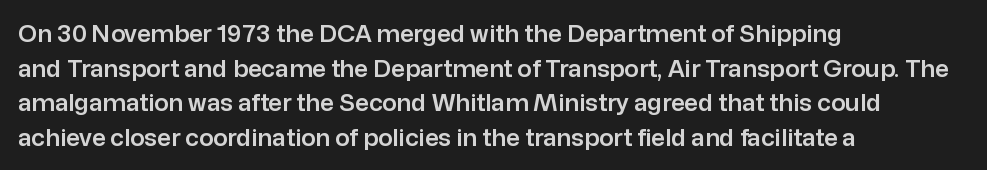
The compositor pushed each line to the left boundary. Compared with typical paragraphs, the rows here are spaced about the same. Here the glyphs are tracked normally, forming tight word shapes. Check the space under the baseline: it is left empty. You can tell it's not italic because the verticals are truly vertical.
